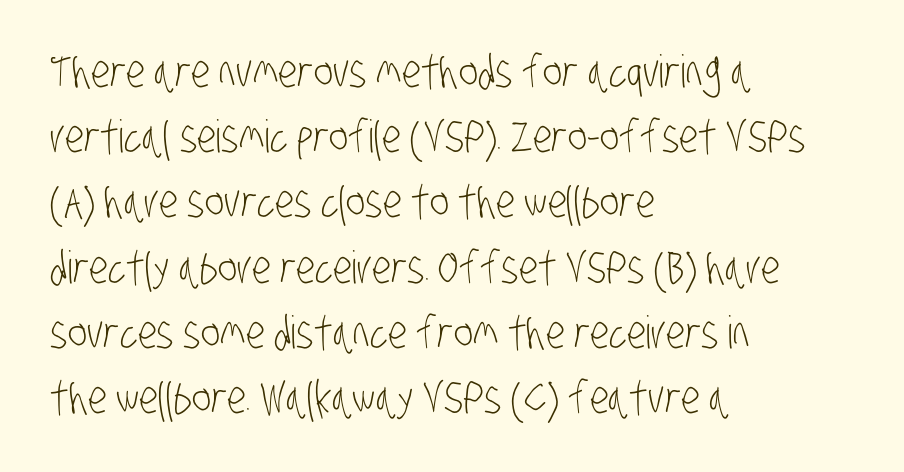
Q: Is the text bold? A: No.
Q: Is the typeface a serif or a sans-serif typeface? A: Sans-serif.
Q: Is the text underlined? A: No.
Q: How is the paragraph aligned? A: Left-aligned.
Q: Is the spacing between letters normal or unusually wide? A: Normal.
Q: Is the spacing between lines tight, normal or loose? A: Normal.
Q: Width (condensed, normal, or wide)? A: Condensed.
Q: Stroke contrast? A: Low.
Q: x-height? A: Large.
Q: Monospaced? A: No.
